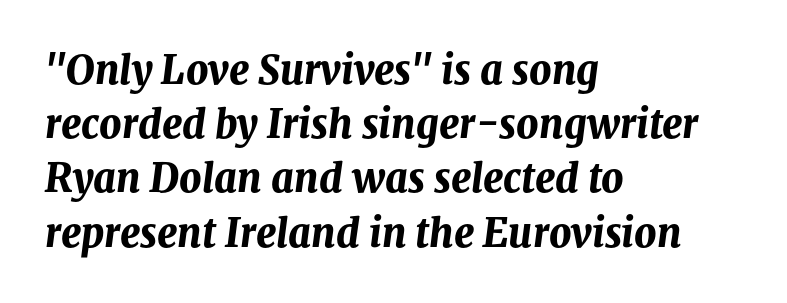
Q: Is the text bold? A: Yes.
Q: Is the text italic (slanted)? A: Yes, it leans right by about 8 degrees.
Q: Is the text underlined? A: No.
Q: How is the paragraph aligned? A: Left-aligned.
Q: Is the spacing between letters normal or unusually wide? A: Normal.
Q: Is the spacing between lines tight, normal or loose? A: Normal.
Q: Width (condensed, normal, or wide)? A: Normal.
Q: Stroke contrast? A: Medium.
Q: x-height? A: Medium.
Q: Monospaced? A: No.
